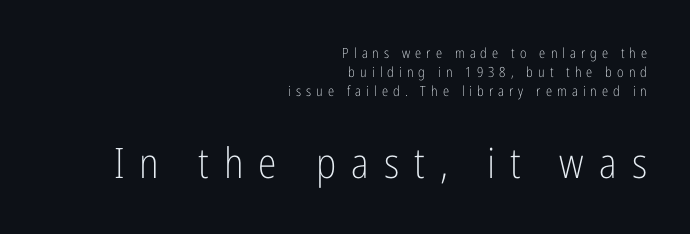
Glyph-to-glyph distance is far greater than everyday printed text. The characters are drawn with everyday or finer stroke widths. Size contrast runs from small at the top to large at the bottom. Do the characters align in a grid? No, the font is proportional. Horizontally, the lines are justified to the trailing edge only. Whoever set this chose a conventional vertical rhythm.
